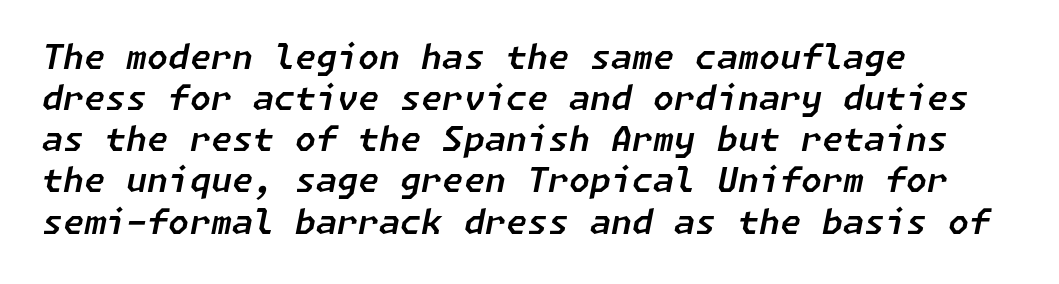
The image shows 34 px text type, italic (leaning right); set left-aligned, line spacing 1.21x, normal letter spacing, not underlined; low stroke contrast and a medium x-height.
